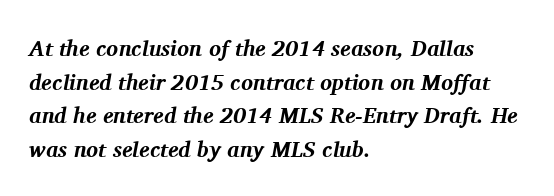
The image shows 22 px bold type, italic (leaning right); set left-aligned, normal line spacing (1.53x), normal letter spacing, not underlined.
